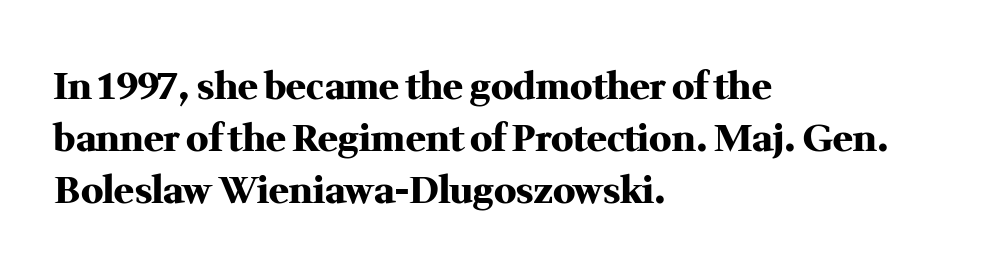
The image shows 37 px heavy serif type, upright; set left-aligned, normal line spacing (1.41x), normal letter spacing, not underlined; medium stroke contrast and a medium x-height.
